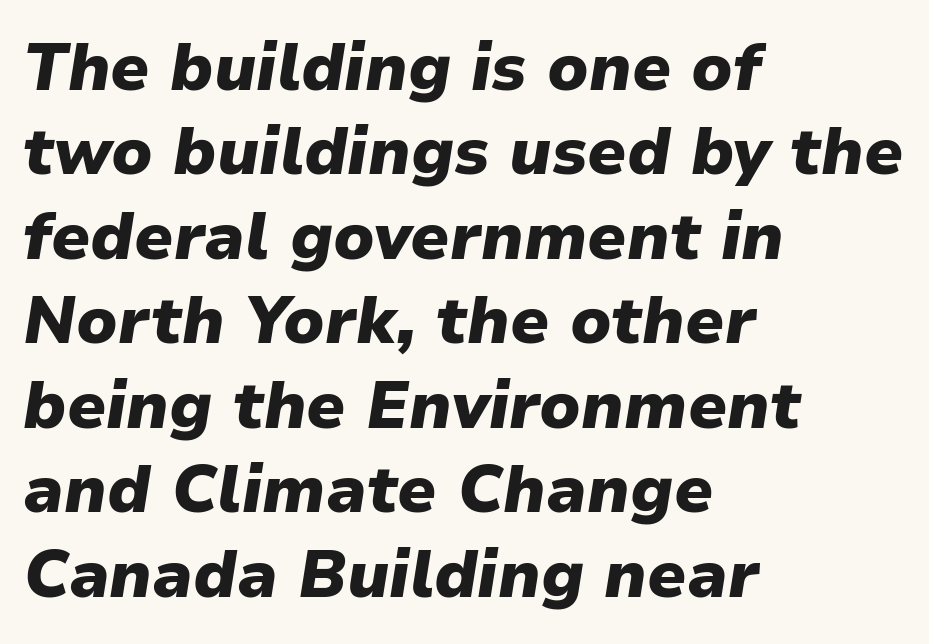
The text block is weighted toward the left margin, trailing off unevenly rightward. A typesetter would mark this as italic. The letters advance in unequal steps, a hallmark of proportional type. How heavy is the stroke? Heavy — this is a bold. The passage shown is not underscored anywhere. The leading is moderate, giving the passage an even texture.
